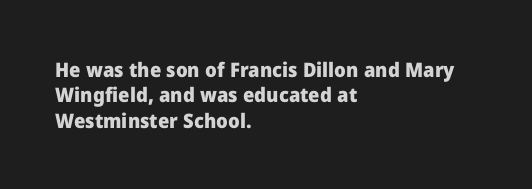
Q: Is the text bold? A: Yes.
Q: Is the text italic (slanted)? A: No, it is upright.
Q: Is the text underlined? A: No.
Q: How is the paragraph aligned? A: Left-aligned.
Q: Is the spacing between letters normal or unusually wide? A: Normal.
Q: Is the spacing between lines tight, normal or loose? A: Normal.
